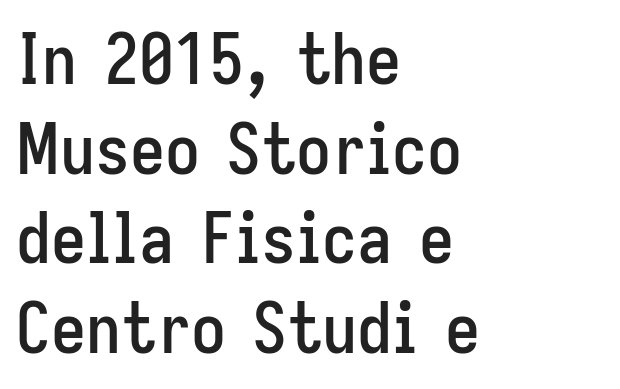
You could not count columns in this text — the font is proportionally spaced. Font category for this specimen: sans-serif. Casual observation: everything's shoved over to the left. Tall strokes in this sample are plumb rather than angled. The passage shown has conventional tracking throughout. The space directly below the letters is spotless.
